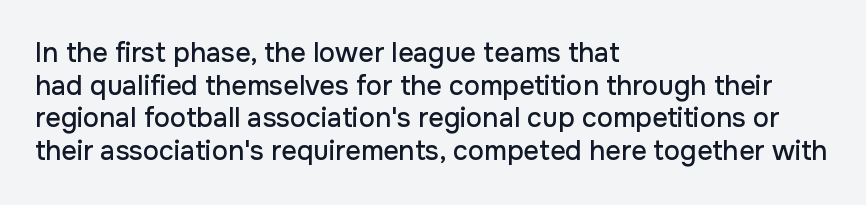
Q: Is the text italic (slanted)? A: No, it is upright.
Q: Is the text underlined? A: No.
Q: How is the paragraph aligned? A: Left-aligned.
Q: Is the spacing between letters normal or unusually wide? A: Normal.
